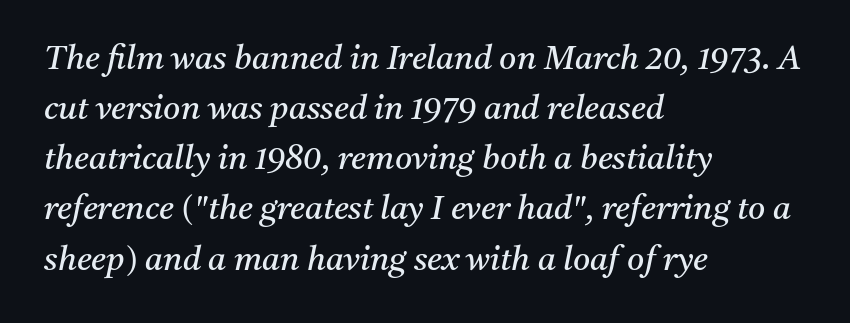
Q: Is the text bold? A: No.
Q: Is the text italic (slanted)? A: Yes, it leans right by about 11 degrees.
Q: Is the typeface a serif or a sans-serif typeface? A: Serif.
Q: Is the text underlined? A: No.
Q: How is the paragraph aligned? A: Left-aligned.
Q: Is the spacing between letters normal or unusually wide? A: Normal.
Q: Is the spacing between lines tight, normal or loose? A: Normal.
Q: Width (condensed, normal, or wide)? A: Normal.
Q: Stroke contrast? A: Medium.
Q: x-height? A: Medium.
Q: Monospaced? A: No.
